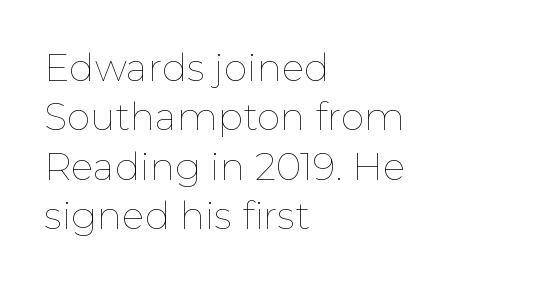
The image shows 38 px thin type, upright; set left-aligned, normal line spacing (1.3x), normal letter spacing, not underlined; low stroke contrast and a medium x-height.
